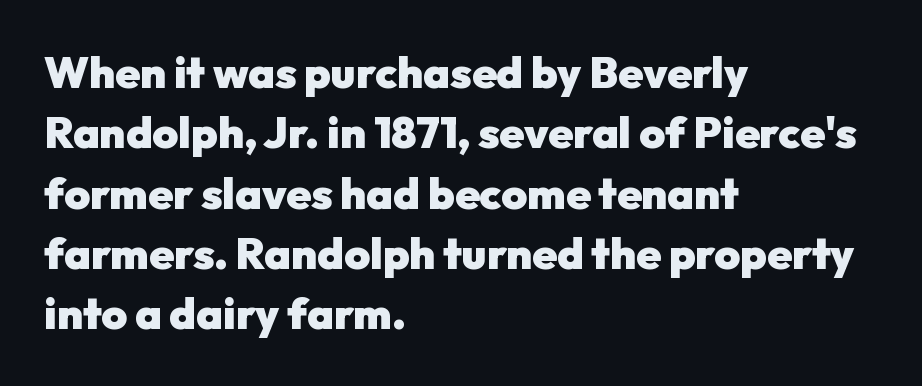
{"serif": "no", "italic": "no", "bold": "yes", "weight": "heavy", "width": "normal", "stroke_contrast": "low", "x_height": "medium", "monospaced": "no", "underline": "no", "align": "left", "line_spacing": "normal", "line_spacing_ratio": 1.37, "letter_spacing": "normal", "letter_spacing_em": 0.0, "glyph_px": 44}
